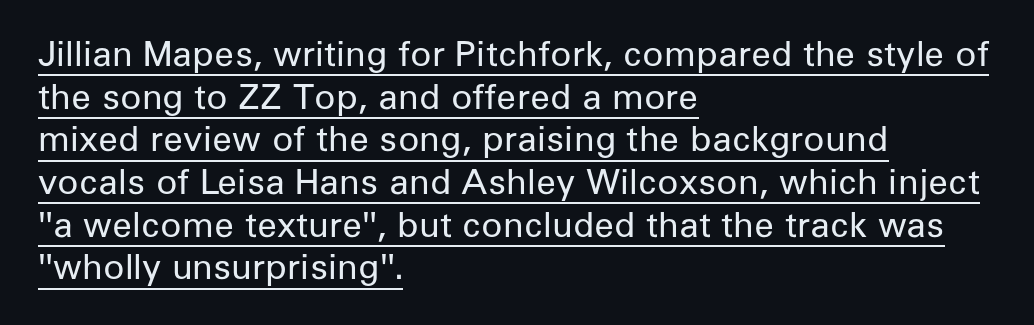
The image shows 35 px regular-weight sans-serif type, upright; set left-aligned, line spacing 1.22x, normal letter spacing, underlined; low stroke contrast and a medium x-height.
